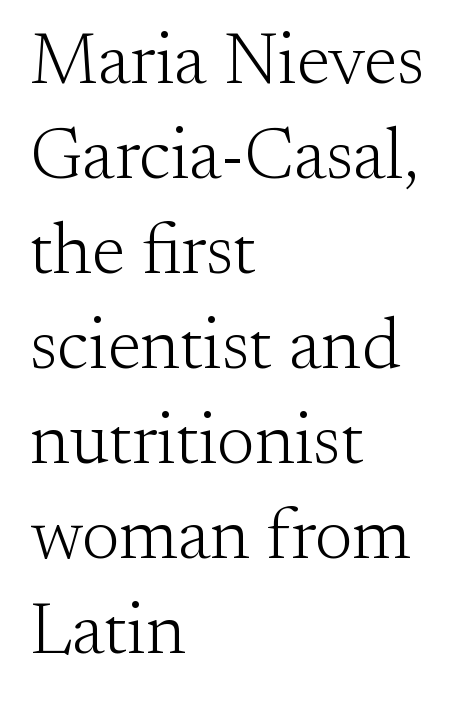
The image shows 72 px light serif type, upright; set left-aligned, normal line spacing (1.32x), normal letter spacing, not underlined; medium stroke contrast and a small x-height.
